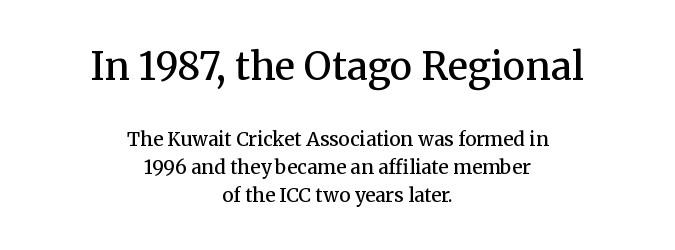
{"serif": "yes", "italic": "no", "bold": "semi", "weight": "semibold", "width": "normal", "stroke_contrast": "medium", "x_height": "medium", "monospaced": "no", "underline": "no", "align": "center", "line_spacing": "normal", "line_spacing_ratio": 1.45, "letter_spacing": "normal", "letter_spacing_em": 0.0, "larger_block": "first", "size_ratio": 2.0, "glyph_px": 38}
